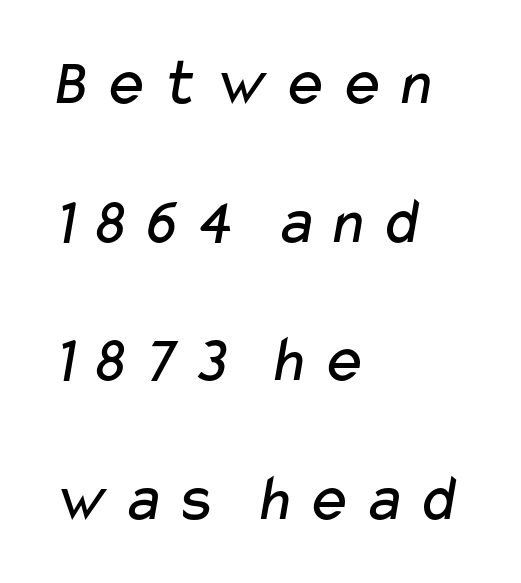
In terms of leading, this rendering errs on the spacious side. Stroke terminals: plain, sans-serif. The rag falls on the right side of this text block. The rendering uses natural spacing where letterforms have individual widths.
